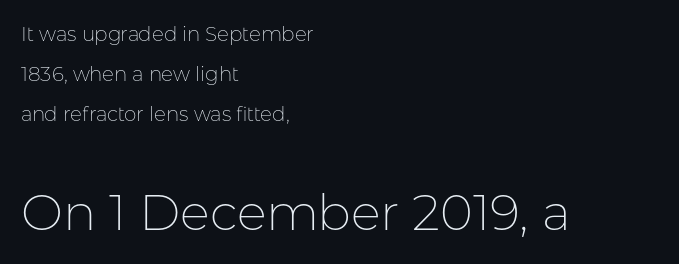
{"serif": "no", "italic": "no", "bold": "no", "weight": "thin", "width": "normal", "stroke_contrast": "low", "x_height": "medium", "monospaced": "no", "underline": "no", "align": "left", "line_spacing": "loose", "line_spacing_ratio": 2.0, "letter_spacing": "normal", "letter_spacing_em": 0.0, "larger_block": "second", "size_ratio": 2.5, "glyph_px": 50}
